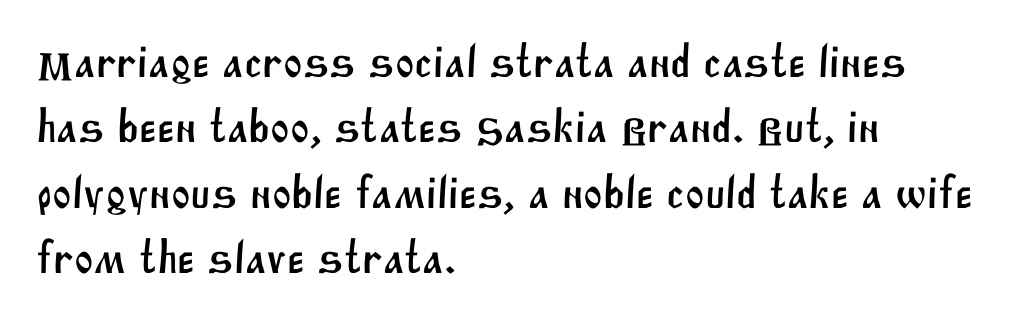
{"serif": "no", "width": "normal", "stroke_contrast": "medium", "x_height": "large", "monospaced": "no", "underline": "no", "align": "left", "line_spacing": "normal", "line_spacing_ratio": 1.42, "letter_spacing": "normal", "letter_spacing_em": 0.0, "glyph_px": 46}
